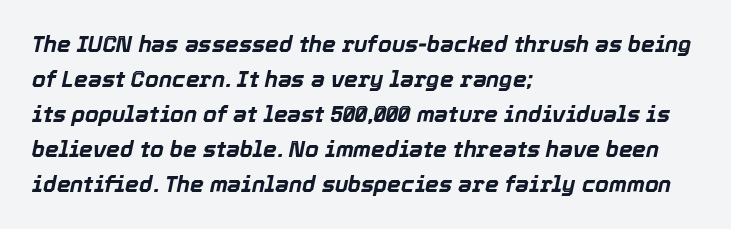
{"italic": "yes", "lean": "right", "slant_degrees": 12, "bold": "yes", "underline": "no", "align": "left", "line_spacing": "normal", "line_spacing_ratio": 1.59, "letter_spacing": "normal", "letter_spacing_em": 0.0, "glyph_px": 22}
